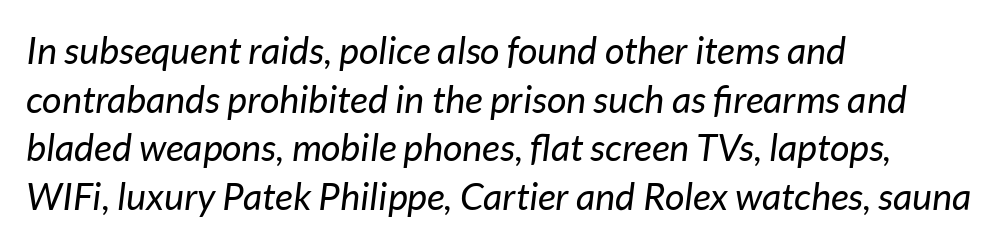
The image shows 38 px regular-weight type, italic (leaning right); set left-aligned, normal line spacing (1.28x), normal letter spacing, not underlined; low stroke contrast and a medium x-height.
